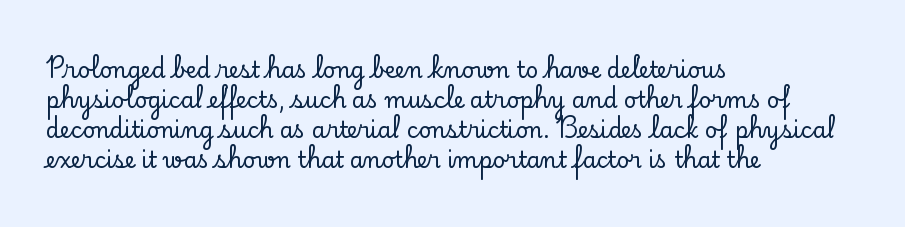
The lettering stays uniformly vertical, giving the passage a roman look. The text block is weighted toward the left margin, trailing off unevenly rightward. A typesetter would call this zero additional tracking. Evenly set lines give the paragraph a standard silhouette.
